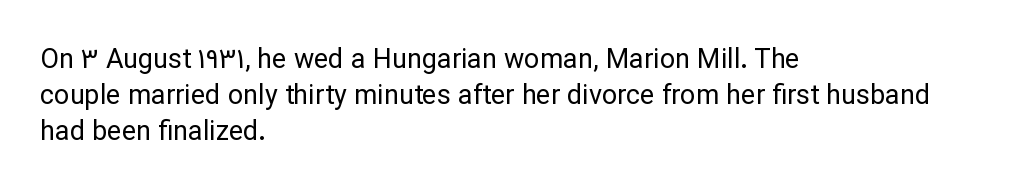
A clean baseline with only descenders dipping below it. The letters stand upright; this is a roman face. The letterforms sit shoulder to shoulder at normal distance. The compositor pushed each line to the left boundary.
